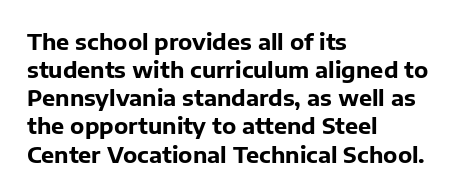
The image shows 22 px bold type, upright; set left-aligned, normal line spacing (1.28x), normal letter spacing, not underlined.
